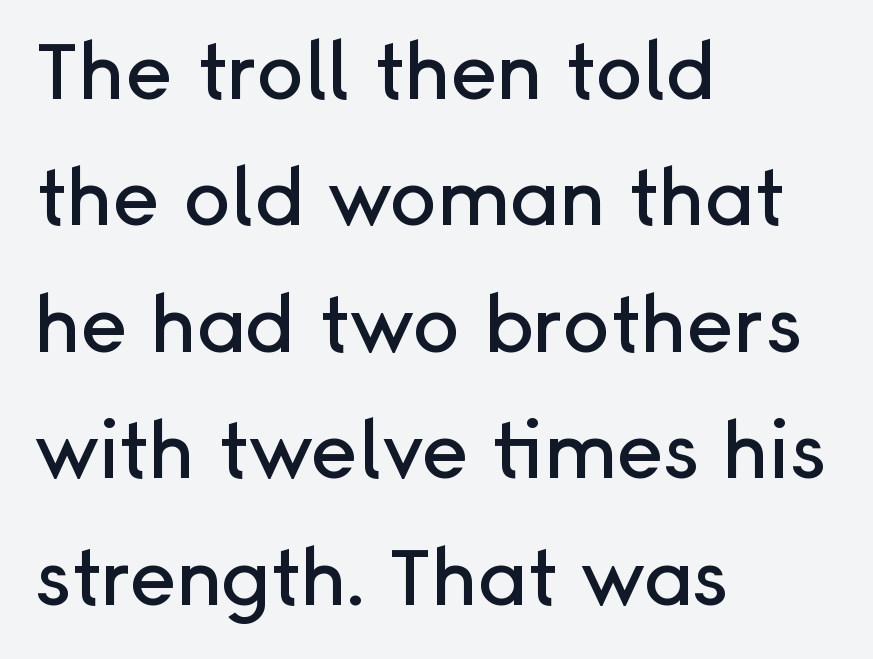
Varying glyph widths throughout — classic text-font behaviour. This sample keeps an unexceptional amount of space between lines. Underlining? Definitely not there. This sample uses an upright cut, with every glyph sitting square on the baseline. The characters display no serif detailing; their extremities are plain. Between one letter and the next there's only the usual sliver of space.
